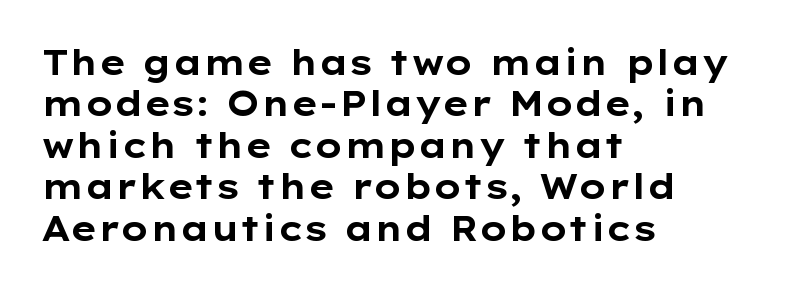
The image shows 34 px bold, wide sans-serif type, upright; set left-aligned, line spacing 1.22x, normal letter spacing, not underlined; low stroke contrast and a medium x-height.
